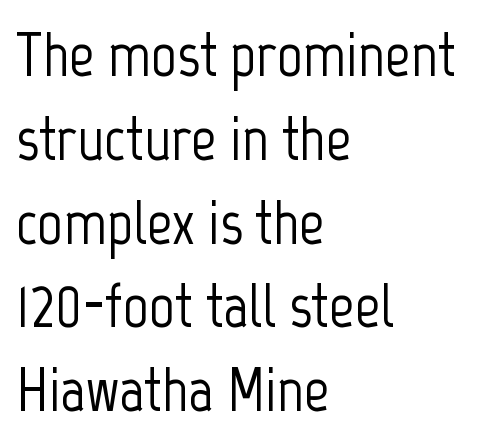
Q: Is the text italic (slanted)? A: No, it is upright.
Q: Is the typeface a serif or a sans-serif typeface? A: Sans-serif.
Q: Is the text underlined? A: No.
Q: How is the paragraph aligned? A: Left-aligned.
Q: Is the spacing between letters normal or unusually wide? A: Normal.
Q: Is the spacing between lines tight, normal or loose? A: Normal.
Q: Width (condensed, normal, or wide)? A: Condensed.
Q: Stroke contrast? A: Low.
Q: x-height? A: Medium.
Q: Monospaced? A: No.
